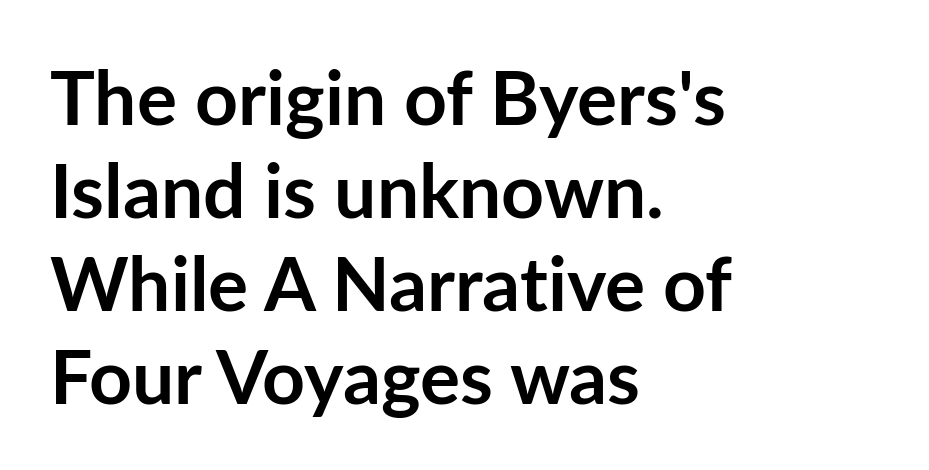
Q: Is the text bold? A: Yes.
Q: Is the text italic (slanted)? A: No, it is upright.
Q: Is the typeface a serif or a sans-serif typeface? A: Sans-serif.
Q: Is the text underlined? A: No.
Q: How is the paragraph aligned? A: Left-aligned.
Q: Is the spacing between letters normal or unusually wide? A: Normal.
Q: Width (condensed, normal, or wide)? A: Normal.
Q: Stroke contrast? A: Low.
Q: x-height? A: Medium.
Q: Monospaced? A: No.
